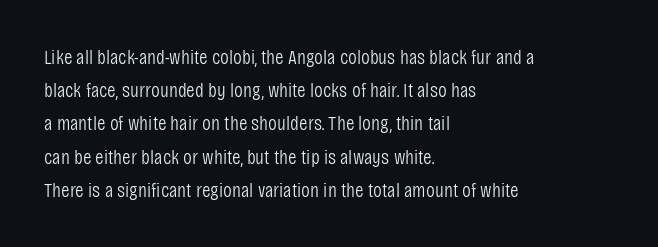
The face looks like a standard text weight, possibly lighter. Short and long lines alike share a common starting point at left. Vertically, the passage feels balanced, rows spaced as you'd expect. A bare baseline throughout the passage. Here the glyphs are tracked normally, forming tight word shapes.
